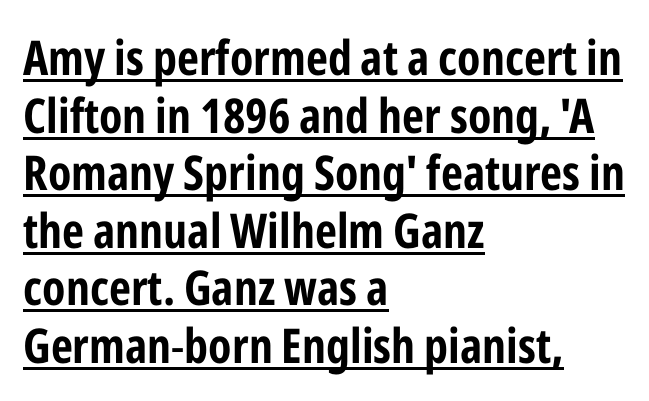
Compared with undecorated copy, this sample adds a rule below the words. The specimen reads as upright at a glance. Each letter's strokes conclude bluntly, with no projecting serifs. You could not count columns in this text — the font is proportionally spaced.
